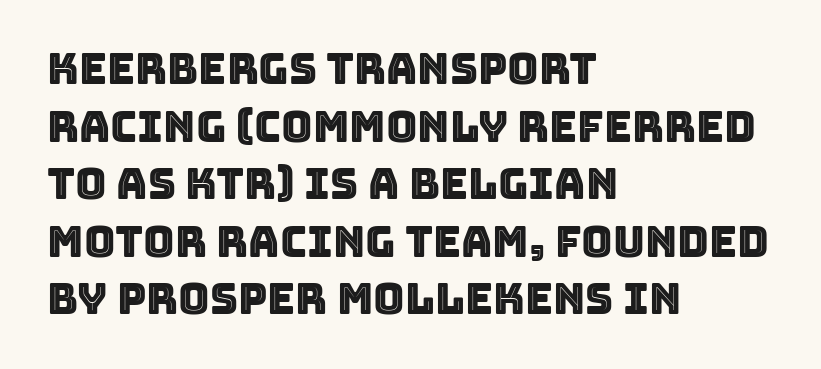
{"italic": "no", "width": "normal", "x_height": "large", "monospaced": "no", "underline": "no", "align": "left", "line_spacing": "normal", "line_spacing_ratio": 1.34, "letter_spacing": "normal", "letter_spacing_em": 0.0, "glyph_px": 43}
